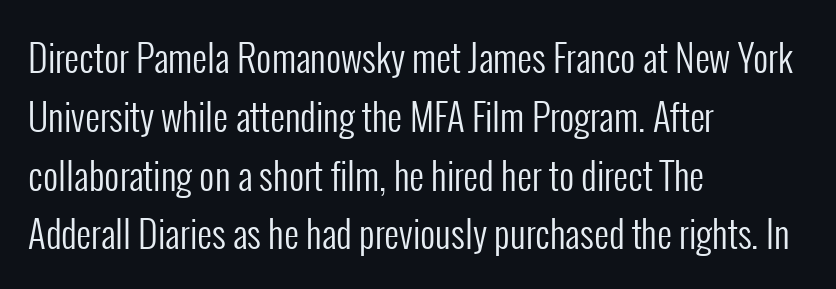
Q: Is the text bold? A: No.
Q: Is the text italic (slanted)? A: No, it is upright.
Q: Is the typeface a serif or a sans-serif typeface? A: Sans-serif.
Q: Is the text underlined? A: No.
Q: How is the paragraph aligned? A: Left-aligned.
Q: Is the spacing between letters normal or unusually wide? A: Normal.
Q: Is the spacing between lines tight, normal or loose? A: Normal.
Q: Width (condensed, normal, or wide)? A: Condensed.
Q: Stroke contrast? A: Low.
Q: x-height? A: Medium.
Q: Monospaced? A: No.
